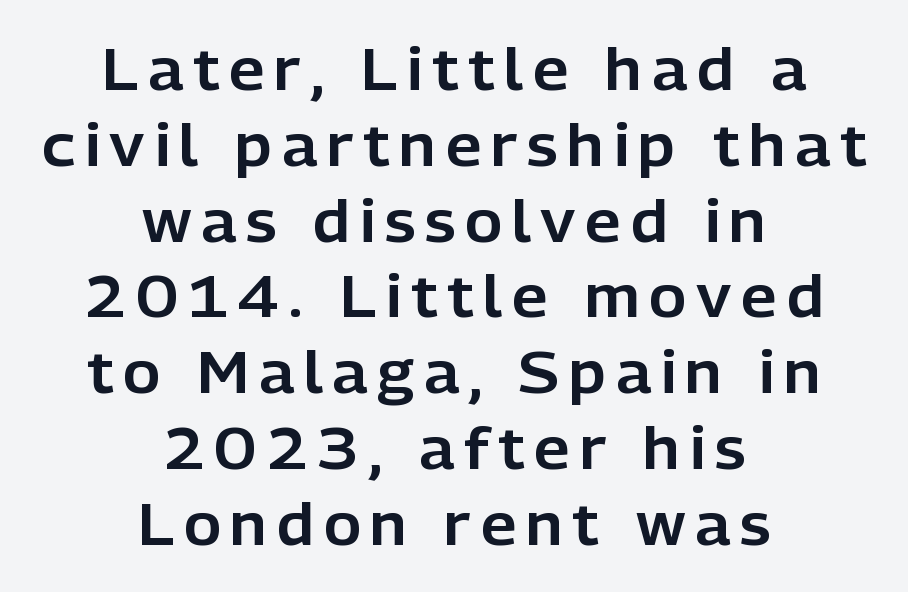
The image shows 57 px sans-serif type, upright; set centered, normal line spacing (1.33x), not underlined; low stroke contrast and a medium x-height.
